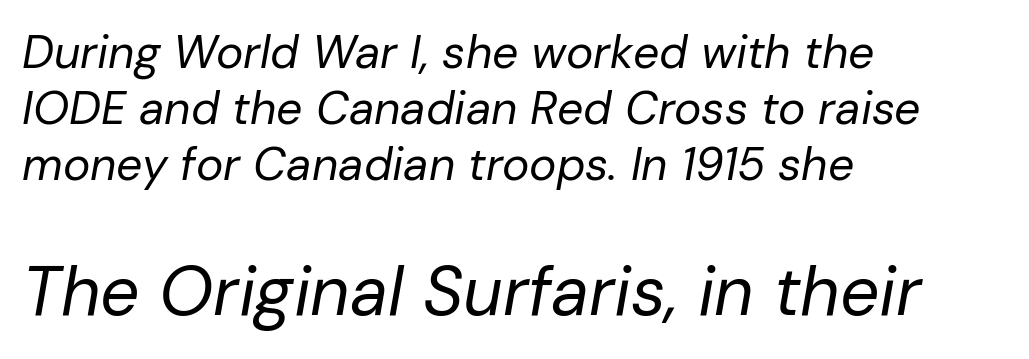
The image shows 69 px regular-weight type, italic (leaning right); set left-aligned, line spacing 1.22x, normal letter spacing, not underlined; the second (bottom) block is 1.5x larger; low stroke contrast and a medium x-height.
